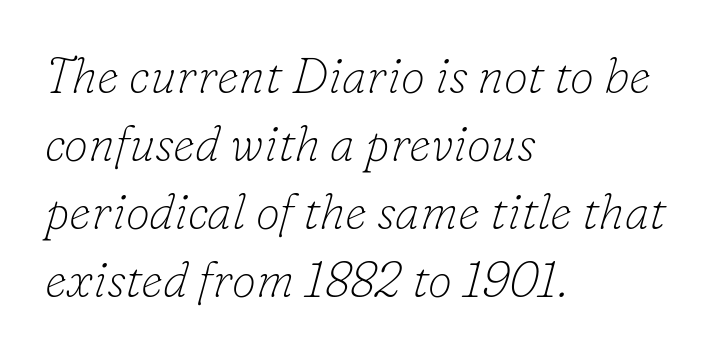
Q: Is the text bold? A: No.
Q: Is the text italic (slanted)? A: Yes, it leans right by about 16 degrees.
Q: Is the typeface a serif or a sans-serif typeface? A: Serif.
Q: Is the text underlined? A: No.
Q: How is the paragraph aligned? A: Left-aligned.
Q: Is the spacing between letters normal or unusually wide? A: Normal.
Q: Is the spacing between lines tight, normal or loose? A: Normal.
Q: Width (condensed, normal, or wide)? A: Normal.
Q: Stroke contrast? A: Low.
Q: x-height? A: Small.
Q: Monospaced? A: No.
